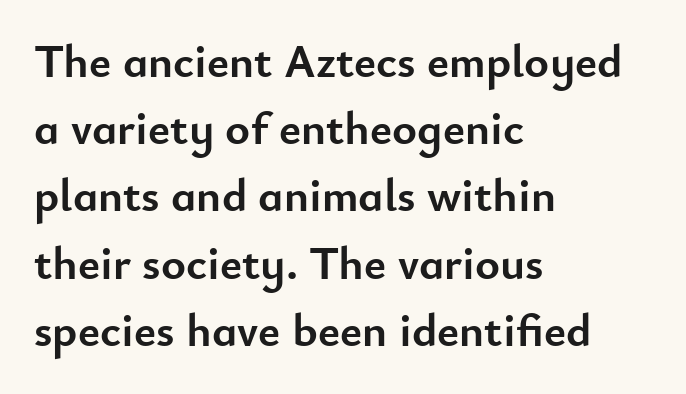
Vertical spacing — default. The letterforms sit shoulder to shoulder at normal distance. Casual observation: everything's shoved over to the left. The characters display no serif detailing; their extremities are plain. The gap between lines stays unmarked.
